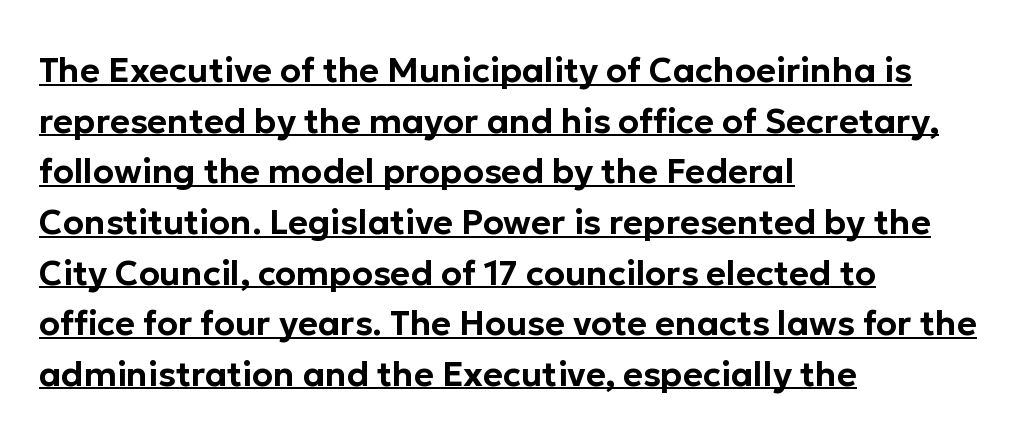
Q: Is the text italic (slanted)? A: No, it is upright.
Q: Is the typeface a serif or a sans-serif typeface? A: Sans-serif.
Q: Is the text underlined? A: Yes.
Q: How is the paragraph aligned? A: Left-aligned.
Q: Is the spacing between letters normal or unusually wide? A: Normal.
Q: Is the spacing between lines tight, normal or loose? A: Normal.
Q: Width (condensed, normal, or wide)? A: Normal.
Q: Stroke contrast? A: Low.
Q: x-height? A: Medium.
Q: Monospaced? A: No.
